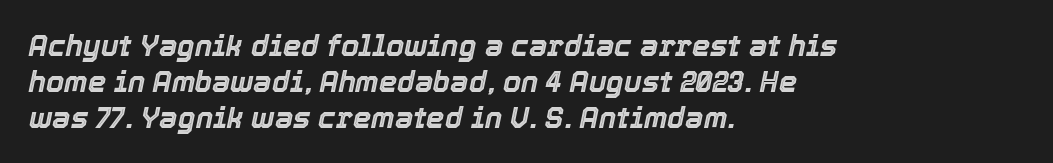
{"italic": "yes", "lean": "right", "slant_degrees": 12, "width": "normal", "x_height": "medium", "monospaced": "no", "underline": "no", "align": "left", "line_spacing_ratio": 1.24, "letter_spacing": "normal", "letter_spacing_em": 0.0, "glyph_px": 29}
